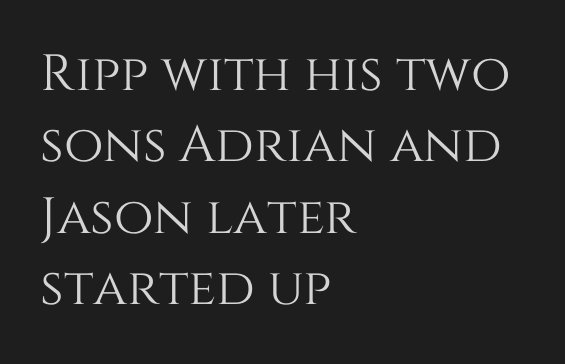
Q: Is the text italic (slanted)? A: No, it is upright.
Q: Is the text underlined? A: No.
Q: How is the paragraph aligned? A: Left-aligned.
Q: Is the spacing between letters normal or unusually wide? A: Normal.
Q: Is the spacing between lines tight, normal or loose? A: Normal.
Q: Width (condensed, normal, or wide)? A: Normal.
Q: Stroke contrast? A: Medium.
Q: x-height? A: Large.
Q: Monospaced? A: No.
